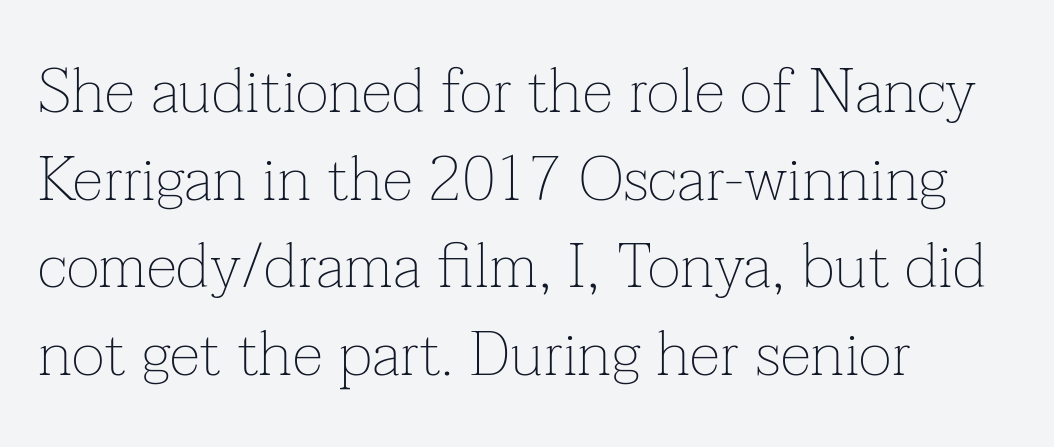
{"serif": "yes", "italic": "no", "bold": "no", "weight": "thin", "width": "normal", "stroke_contrast": "low", "x_height": "medium", "monospaced": "no", "underline": "no", "align": "left", "line_spacing": "normal", "line_spacing_ratio": 1.39, "letter_spacing": "normal", "letter_spacing_em": 0.0, "glyph_px": 63}
